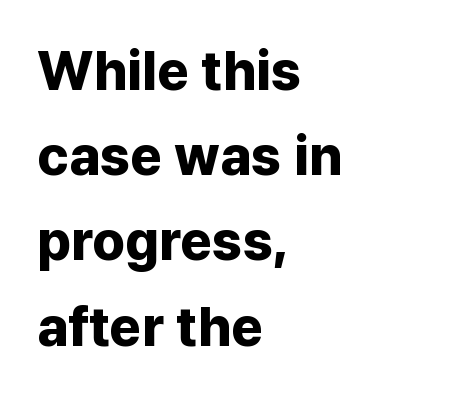
Character widths vary here, with narrow letters taking less room than wide ones. Designer's note — italics off, roman on. The foot of each line stays bare and open. Are there feet on the stems? There aren't — it's a sans. Each word holds together tightly as a unit, with standard inter-letter gaps.
